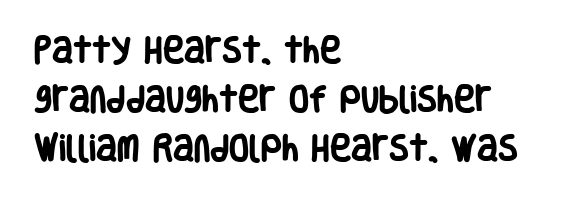
The image shows 29 px heavy, condensed sans-serif type, upright; set left-aligned, normal line spacing (1.69x), normal letter spacing, not underlined; low stroke contrast and a large x-height.
